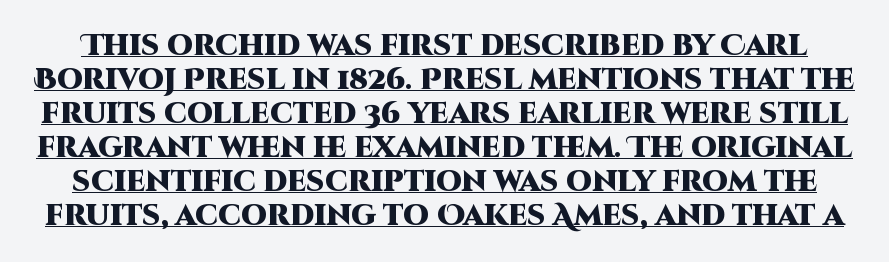
{"serif": "no", "italic": "no", "bold": "yes", "weight": "heavy", "width": "normal", "stroke_contrast": "high", "x_height": "large", "monospaced": "no", "underline": "yes", "line_spacing_ratio": 1.17, "letter_spacing": "normal", "letter_spacing_em": 0.0, "glyph_px": 29}
